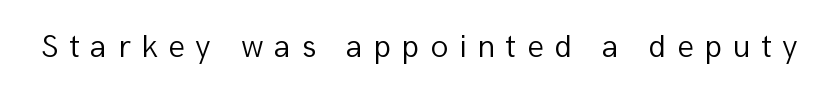
Q: Is the text bold? A: No.
Q: Is the text italic (slanted)? A: No, it is upright.
Q: Is the typeface a serif or a sans-serif typeface? A: Sans-serif.
Q: Is the text underlined? A: No.
Q: Is the spacing between letters normal or unusually wide? A: Unusually wide.
Q: Width (condensed, normal, or wide)? A: Normal.
Q: Stroke contrast? A: Low.
Q: x-height? A: Medium.
Q: Monospaced? A: No.
